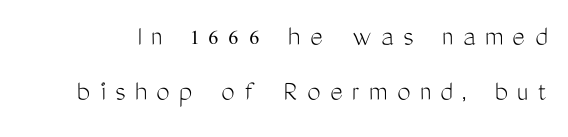
The image shows 30 px light, condensed sans-serif type, upright; set line spacing 1.84x, unusually wide letter spacing (+0.32 em), not underlined; medium stroke contrast and a medium x-height.
